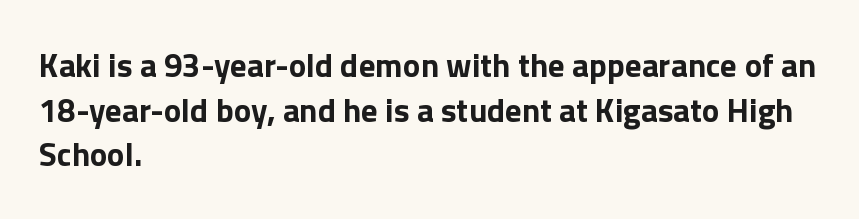
The image shows 33 px bold sans-serif type, upright; set left-aligned, normal line spacing (1.35x), normal letter spacing, not underlined; low stroke contrast and a medium x-height.
